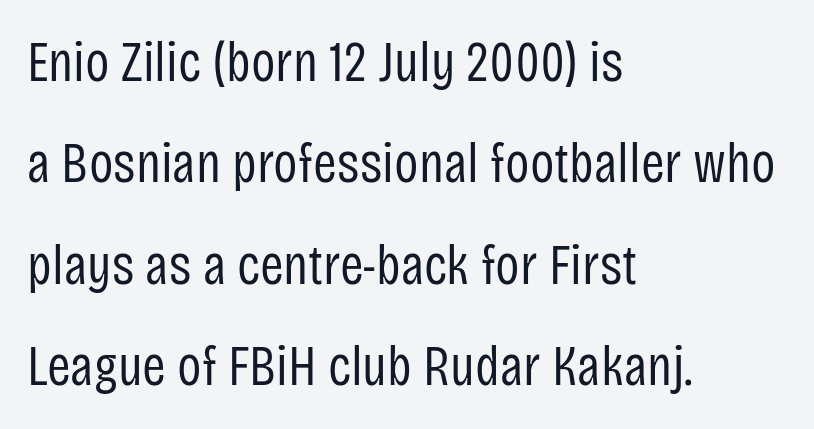
Varying glyph widths throughout — classic text-font behaviour. This is not heavy type; no bold has been used. Do the letters lean? They stand straight. One-word summary of the alignment: left. Descender tails drop into unmarked territory.
